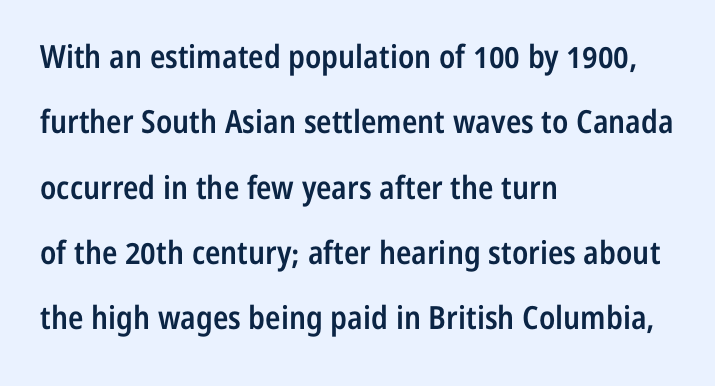
{"serif": "no", "italic": "no", "bold": "semi", "weight": "semibold", "width": "condensed", "stroke_contrast": "low", "x_height": "medium", "monospaced": "no", "underline": "no", "align": "left", "line_spacing": "loose", "line_spacing_ratio": 2.04, "letter_spacing": "normal", "letter_spacing_em": 0.0, "glyph_px": 32}
